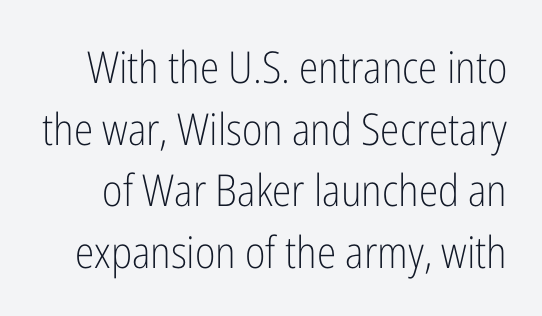
{"serif": "no", "italic": "no", "bold": "no", "weight": "light", "width": "condensed", "stroke_contrast": "low", "x_height": "medium", "monospaced": "no", "underline": "no", "line_spacing": "normal", "line_spacing_ratio": 1.4, "letter_spacing": "normal", "letter_spacing_em": 0.0, "glyph_px": 44}
